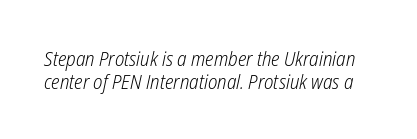
The image shows 20 px text type, italic (leaning right); set tight line spacing (1.14x), normal letter spacing, not underlined.
